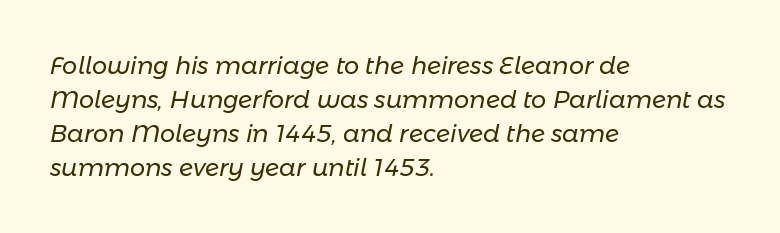
Q: Is the text bold? A: No.
Q: Is the text italic (slanted)? A: Yes, it leans right by about 11 degrees.
Q: Is the text underlined? A: No.
Q: How is the paragraph aligned? A: Left-aligned.
Q: Is the spacing between letters normal or unusually wide? A: Normal.
Q: Is the spacing between lines tight, normal or loose? A: Normal.
